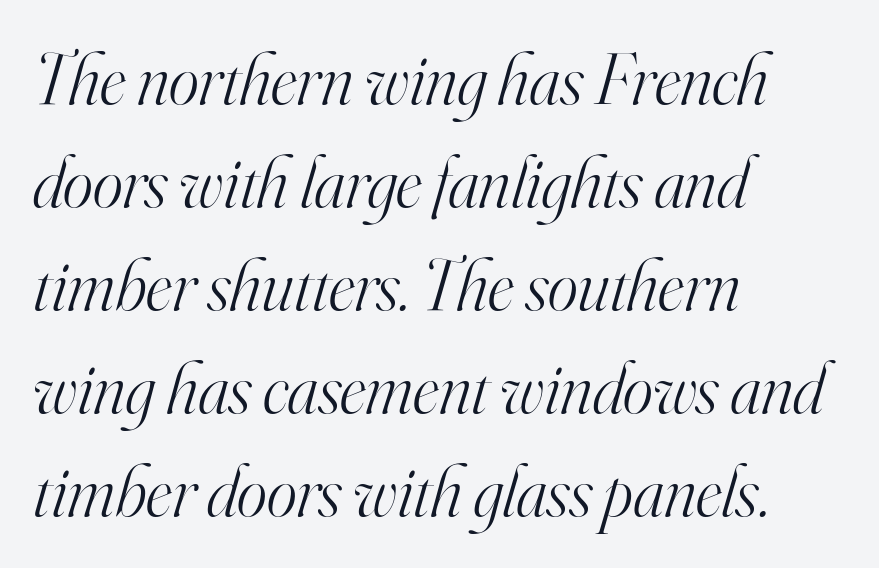
The image shows 72 px light serif type, italic (leaning right); set left-aligned, normal line spacing (1.43x), normal letter spacing, not underlined; high stroke contrast and a small x-height.
